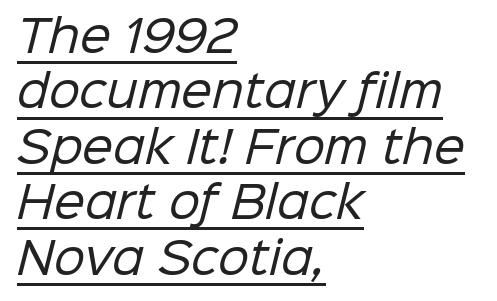
{"serif": "no", "bold": "no", "weight": "regular", "width": "normal", "stroke_contrast": "low", "x_height": "medium", "monospaced": "no", "underline": "yes", "align": "left", "line_spacing": "normal", "line_spacing_ratio": 1.26, "letter_spacing": "normal", "letter_spacing_em": 0.0, "glyph_px": 44}
